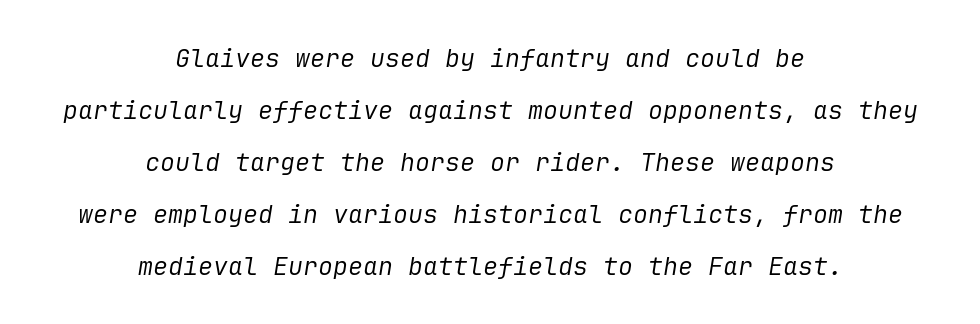
The image shows 25 px text type, italic (leaning right); set centered, loose line spacing (2.08x), normal letter spacing, not underlined.
